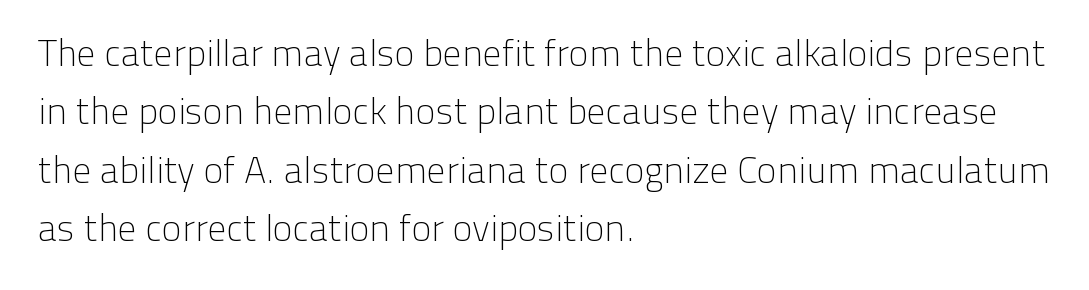
Q: Is the text bold? A: No.
Q: Is the text italic (slanted)? A: No, it is upright.
Q: Is the typeface a serif or a sans-serif typeface? A: Sans-serif.
Q: Is the text underlined? A: No.
Q: How is the paragraph aligned? A: Left-aligned.
Q: Is the spacing between letters normal or unusually wide? A: Normal.
Q: Is the spacing between lines tight, normal or loose? A: Normal.
Q: Width (condensed, normal, or wide)? A: Normal.
Q: Stroke contrast? A: Low.
Q: x-height? A: Medium.
Q: Monospaced? A: No.
